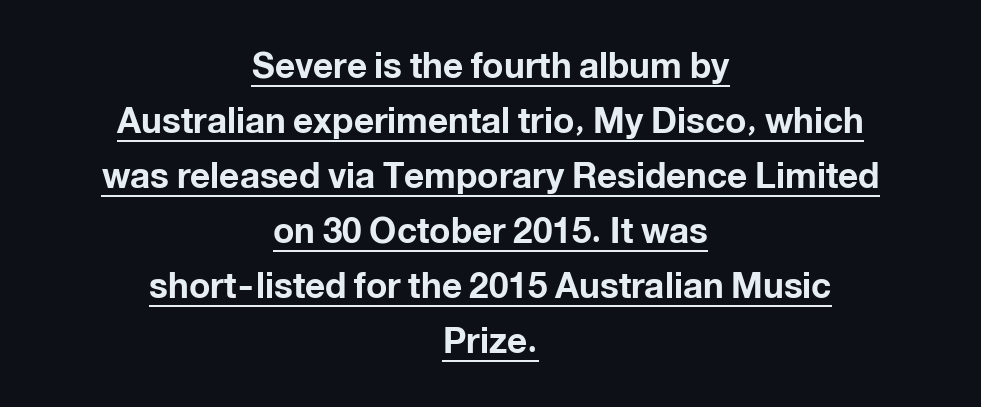
The image shows 35 px bold sans-serif type, upright; set centered, normal line spacing (1.57x), normal letter spacing, underlined; low stroke contrast and a medium x-height.
